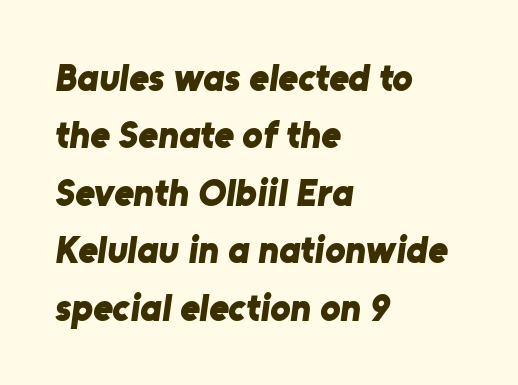
The image shows 38 px bold sans-serif type; set left-aligned, normal line spacing (1.51x), normal letter spacing, not underlined; low stroke contrast and a medium x-height.
